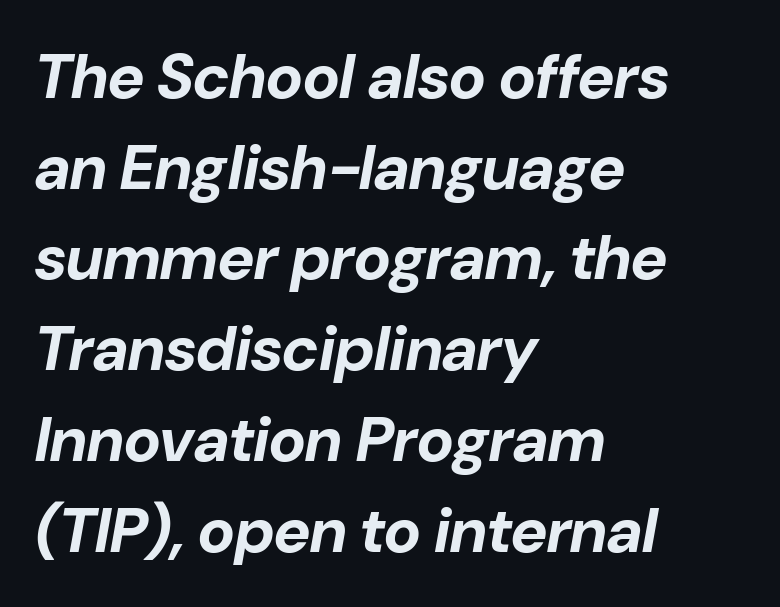
Q: Is the text bold? A: Yes.
Q: Is the text italic (slanted)? A: Yes, it leans right by about 10 degrees.
Q: Is the text underlined? A: No.
Q: How is the paragraph aligned? A: Left-aligned.
Q: Is the spacing between letters normal or unusually wide? A: Normal.
Q: Is the spacing between lines tight, normal or loose? A: Normal.
Q: Width (condensed, normal, or wide)? A: Normal.
Q: Stroke contrast? A: Low.
Q: x-height? A: Medium.
Q: Monospaced? A: No.
